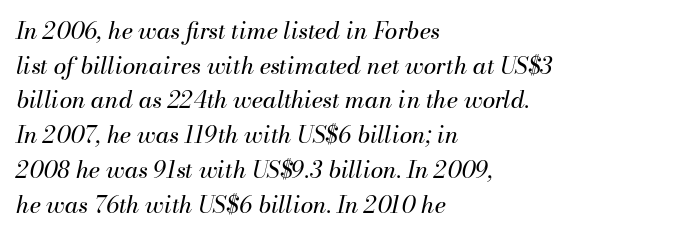
Q: Is the text bold? A: No.
Q: Is the text italic (slanted)? A: Yes, it leans right by about 13 degrees.
Q: Is the text underlined? A: No.
Q: How is the paragraph aligned? A: Left-aligned.
Q: Is the spacing between letters normal or unusually wide? A: Normal.
Q: Is the spacing between lines tight, normal or loose? A: Normal.
